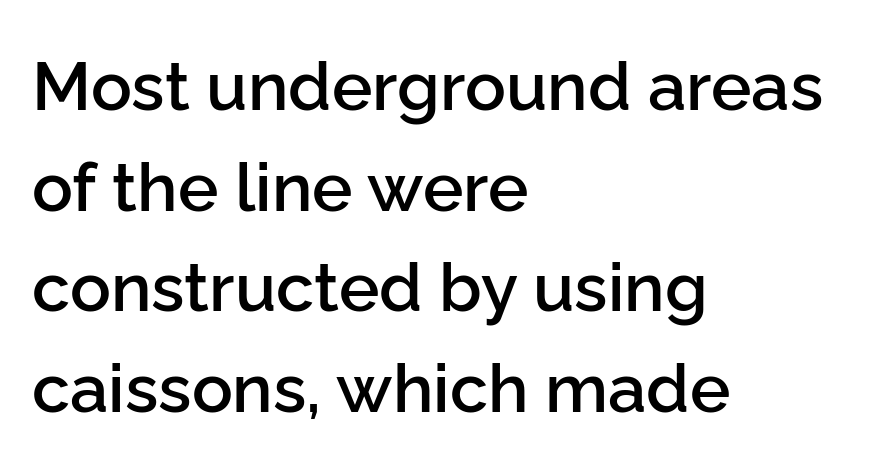
This sample is left-justified, so line endings fall wherever the words run out. Think of a printed novel: that variable character pitch is what you see here. The letters are semibold — heavier than regular but short of a full bold. Unlike a traditional serif, this face leaves its strokes unadorned.
